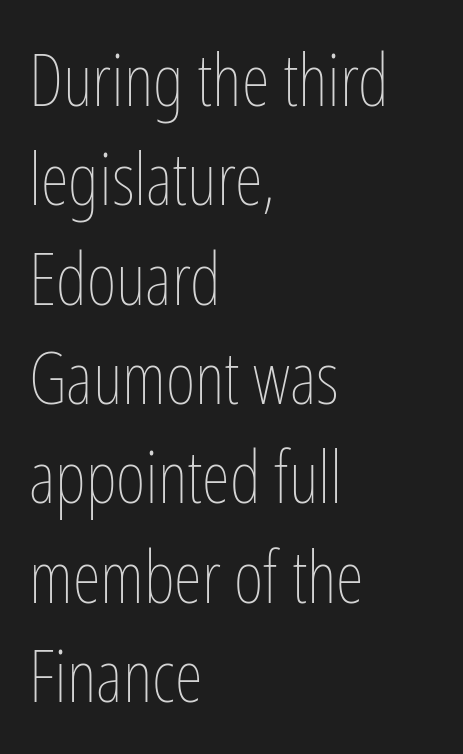
Q: Is the text bold? A: No.
Q: Is the text italic (slanted)? A: No, it is upright.
Q: Is the text underlined? A: No.
Q: How is the paragraph aligned? A: Left-aligned.
Q: Is the spacing between letters normal or unusually wide? A: Normal.
Q: Is the spacing between lines tight, normal or loose? A: Normal.
Q: Width (condensed, normal, or wide)? A: Condensed.
Q: Stroke contrast? A: Low.
Q: x-height? A: Medium.
Q: Monospaced? A: No.
